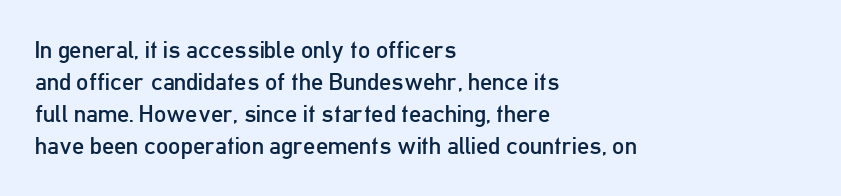
{"italic": "no", "bold": "no", "underline": "no", "align": "left", "line_spacing": "normal", "line_spacing_ratio": 1.34, "letter_spacing": "normal", "letter_spacing_em": 0.0, "glyph_px": 24}
